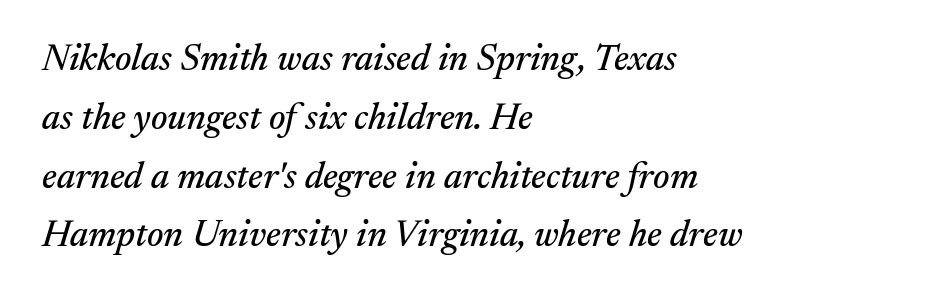
Q: Is the text italic (slanted)? A: Yes, it leans right by about 17 degrees.
Q: Is the typeface a serif or a sans-serif typeface? A: Serif.
Q: Is the text underlined? A: No.
Q: How is the paragraph aligned? A: Left-aligned.
Q: Is the spacing between letters normal or unusually wide? A: Normal.
Q: Is the spacing between lines tight, normal or loose? A: Normal.
Q: Width (condensed, normal, or wide)? A: Normal.
Q: Stroke contrast? A: Medium.
Q: x-height? A: Medium.
Q: Monospaced? A: No.
